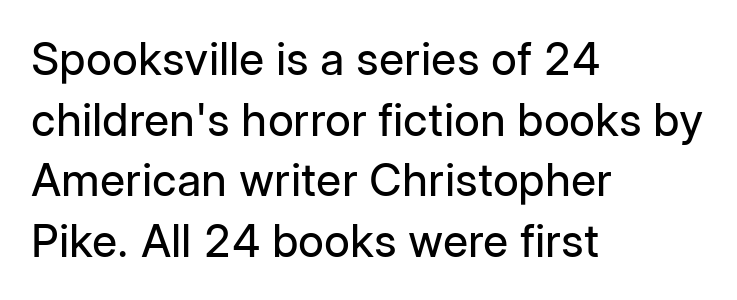
Q: Is the text bold? A: No.
Q: Is the text italic (slanted)? A: No, it is upright.
Q: Is the typeface a serif or a sans-serif typeface? A: Sans-serif.
Q: Is the text underlined? A: No.
Q: How is the paragraph aligned? A: Left-aligned.
Q: Is the spacing between letters normal or unusually wide? A: Normal.
Q: Is the spacing between lines tight, normal or loose? A: Normal.
Q: Width (condensed, normal, or wide)? A: Normal.
Q: Stroke contrast? A: Low.
Q: x-height? A: Medium.
Q: Monospaced? A: No.
